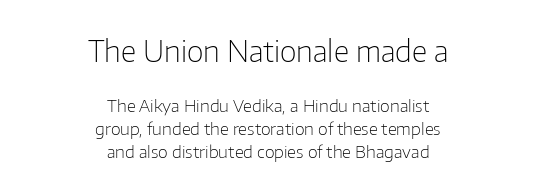
{"serif": "no", "italic": "no", "bold": "no", "weight": "light", "width": "normal", "stroke_contrast": "low", "x_height": "medium", "monospaced": "no", "underline": "no", "align": "center", "line_spacing": "normal", "line_spacing_ratio": 1.34, "letter_spacing": "normal", "letter_spacing_em": 0.0, "larger_block": "first", "size_ratio": 1.71, "glyph_px": 29}
